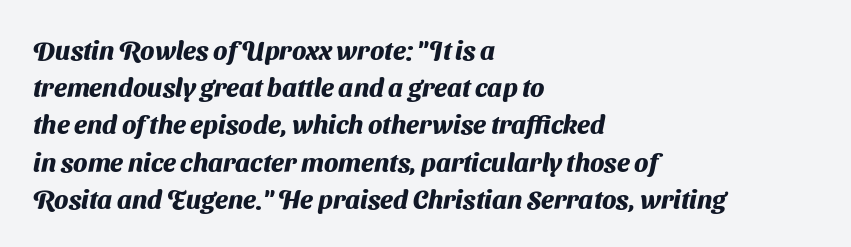
{"bold": "yes", "underline": "no", "align": "left", "line_spacing": "normal", "line_spacing_ratio": 1.43, "letter_spacing": "normal", "letter_spacing_em": 0.0, "glyph_px": 26}
